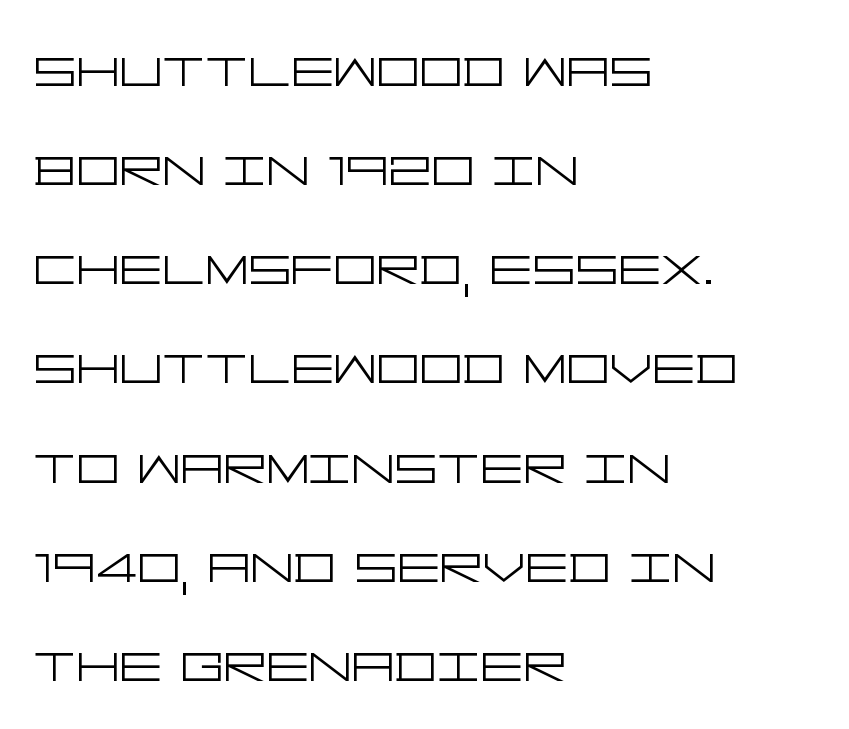
Q: Is the text bold? A: No.
Q: Is the text italic (slanted)? A: No, it is upright.
Q: Is the typeface a serif or a sans-serif typeface? A: Sans-serif.
Q: Is the text underlined? A: No.
Q: How is the paragraph aligned? A: Left-aligned.
Q: Is the spacing between letters normal or unusually wide? A: Normal.
Q: Is the spacing between lines tight, normal or loose? A: Normal.
Q: Width (condensed, normal, or wide)? A: Wide.
Q: Stroke contrast? A: Low.
Q: x-height? A: Large.
